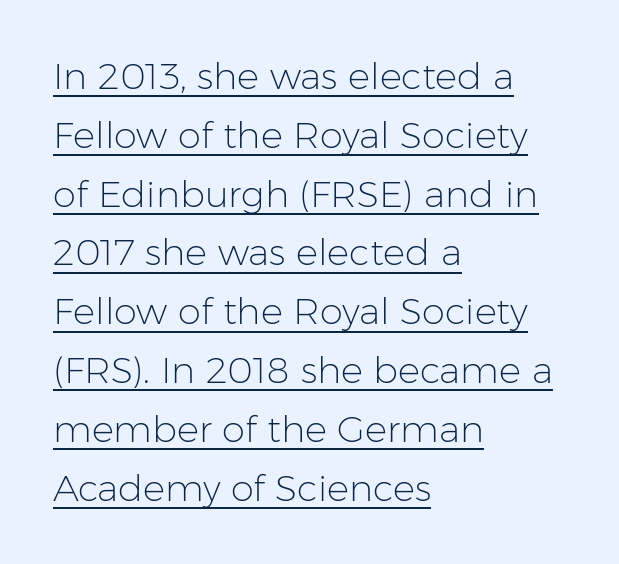
The image shows 37 px light sans-serif type, upright; set left-aligned, normal line spacing (1.59x), normal letter spacing, underlined; low stroke contrast and a medium x-height.
